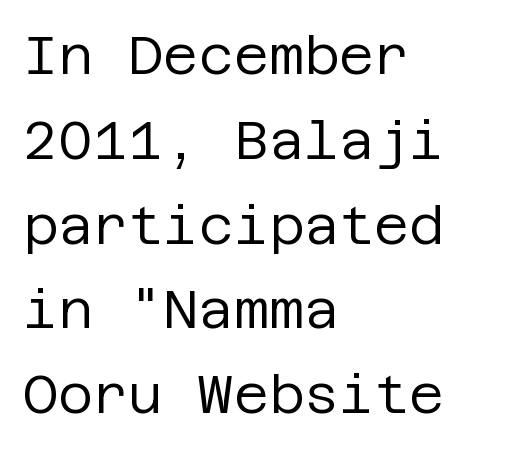
{"serif": "no", "italic": "no", "bold": "no", "weight": "regular", "width": "normal", "stroke_contrast": "low", "x_height": "large", "underline": "no", "align": "left", "line_spacing": "normal", "line_spacing_ratio": 1.57, "letter_spacing": "normal", "letter_spacing_em": 0.0, "glyph_px": 54}
